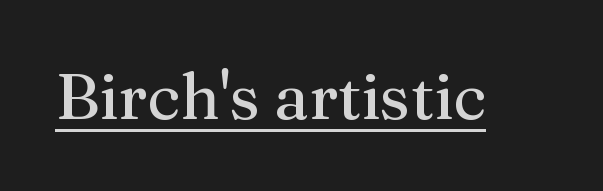
The characters are drawn with everyday or finer stroke widths. Posture: upright roman. Spacing verdict: proportional, widths tailored to each character. The face used here is seriffed, in the tradition of book romans. Between one letter and the next there's only the usual sliver of space. The typesetter has applied underlining to the passage shown.
